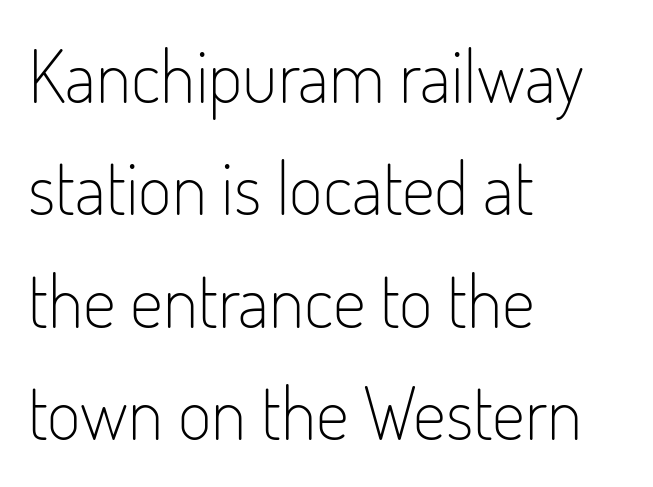
The image shows 73 px light, condensed sans-serif type, upright; set left-aligned, normal line spacing (1.54x), normal letter spacing, not underlined; low stroke contrast and a small x-height.
